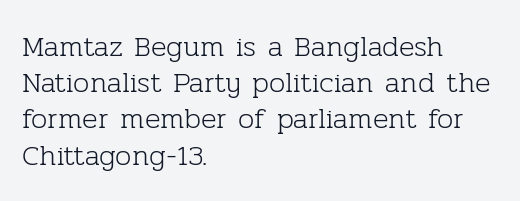
Casual observation: everything's shoved over to the left. Caption: standard tracking, unaltered. Is the type heavy? It reads as light-to-regular instead. The typography opts for an upright posture over an oblique one. The typeface chosen for these lines features serifs. The leading is moderate, giving the passage an even texture.
